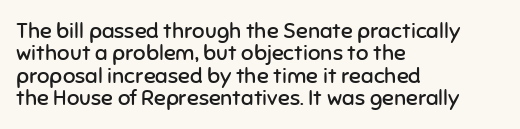
The image shows 22 px text type, upright; set left-aligned, tight line spacing (1.02x), normal letter spacing, not underlined.
